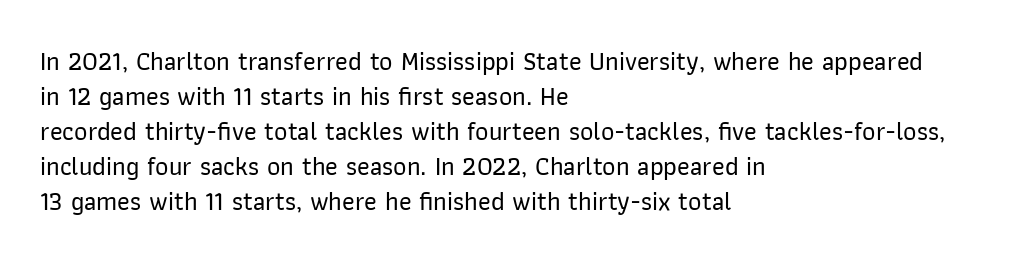
Q: Is the text italic (slanted)? A: No, it is upright.
Q: Is the text underlined? A: No.
Q: How is the paragraph aligned? A: Left-aligned.
Q: Is the spacing between letters normal or unusually wide? A: Normal.
Q: Is the spacing between lines tight, normal or loose? A: Normal.
